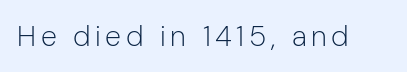
The string is rendered with underlining switched off. Weight: not bold — regular or lighter. The specimen reads as upright at a glance. Spacing verdict: proportional, widths tailored to each character.
